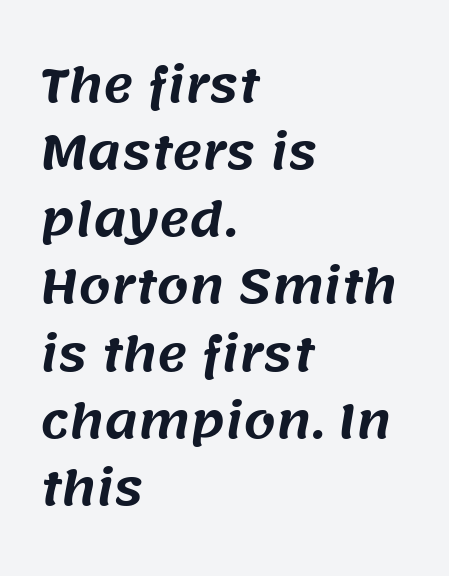
The image shows 46 px sans-serif type; set left-aligned, normal line spacing (1.46x), normal letter spacing, not underlined; medium stroke contrast and a large x-height.
